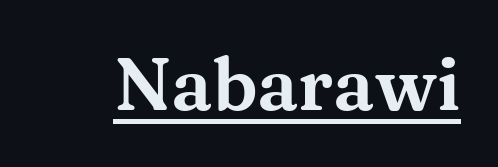
{"serif": "yes", "italic": "no", "width": "wide", "stroke_contrast": "medium", "x_height": "medium", "monospaced": "no", "underline": "yes", "letter_spacing": "normal", "letter_spacing_em": 0.0, "glyph_px": 73}
